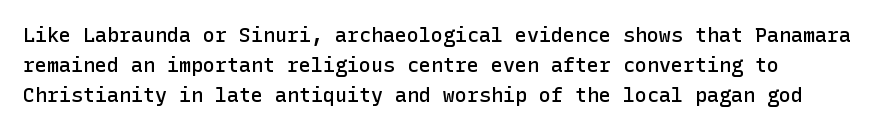
A typesetter would call this leading conventional body-copy spacing. The gap between lines stays unmarked. In terms of weight, the rendering is demibold, just under bold. Nothing unusual about the tracking: characters are spaced as the font intends. Style check: upright.
